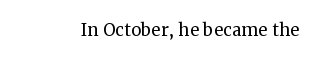
The image shows 23 px text type, upright; set normal letter spacing, not underlined.
